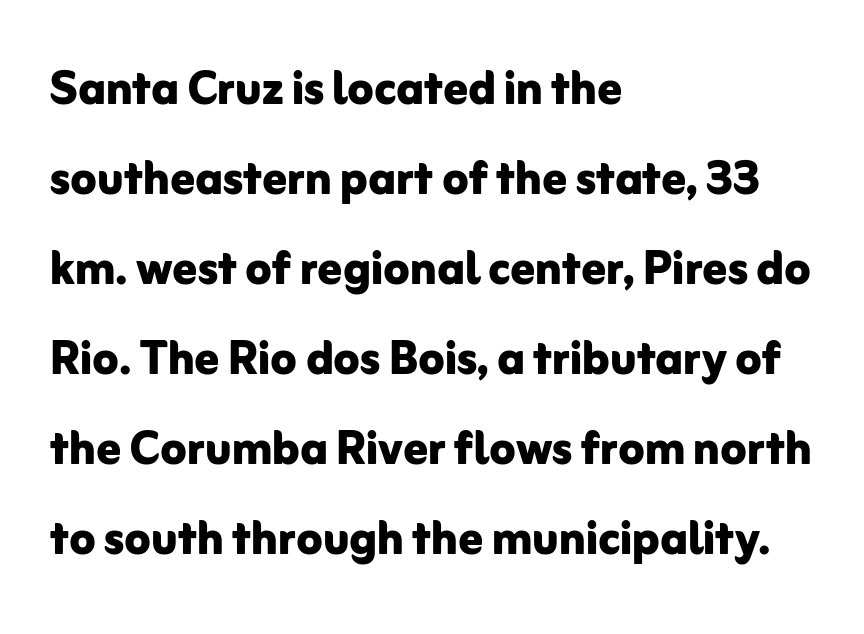
The image shows 60 px bold sans-serif type, upright; set left-aligned, normal line spacing (1.5x), normal letter spacing, not underlined; low stroke contrast and a medium x-height.
